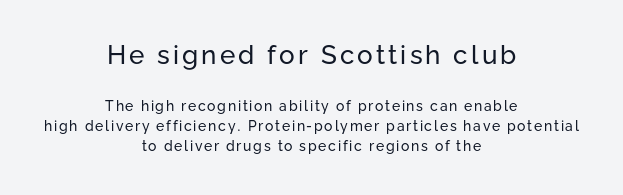
Q: Is the text bold? A: No.
Q: Is the text italic (slanted)? A: No, it is upright.
Q: Is the text underlined? A: No.
Q: How is the paragraph aligned? A: Centered.
Q: Is the spacing between lines tight, normal or loose? A: Normal.
Q: Which block of text is set in a larger size, the first (top) or the second (bottom)? A: The first (top) one.
